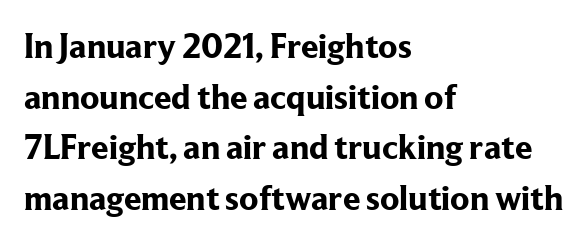
Q: Is the text bold? A: Yes.
Q: Is the text italic (slanted)? A: No, it is upright.
Q: Is the typeface a serif or a sans-serif typeface? A: Serif.
Q: Is the text underlined? A: No.
Q: How is the paragraph aligned? A: Left-aligned.
Q: Is the spacing between letters normal or unusually wide? A: Normal.
Q: Is the spacing between lines tight, normal or loose? A: Normal.
Q: Width (condensed, normal, or wide)? A: Normal.
Q: Stroke contrast? A: Low.
Q: x-height? A: Medium.
Q: Monospaced? A: No.
